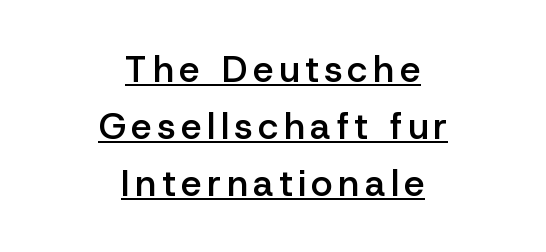
The image shows 37 px semibold sans-serif type, upright; set centered, normal line spacing (1.54x), underlined; low stroke contrast and a medium x-height.
